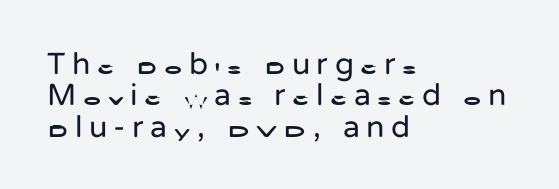
{"serif": "no", "italic": "no", "bold": "no", "weight": "regular", "width": "normal", "stroke_contrast": "low", "x_height": "medium", "monospaced": "no", "underline": "no", "align": "left", "line_spacing": "tight", "line_spacing_ratio": 1.01, "letter_spacing": "wide", "letter_spacing_em": 0.21, "glyph_px": 31}
